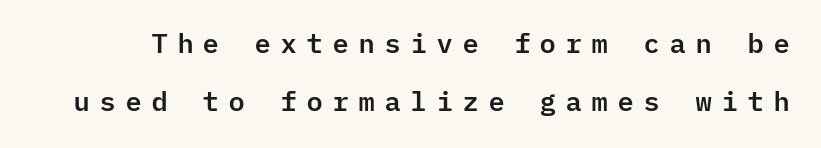
{"italic": "no", "underline": "no", "line_spacing": "loose", "line_spacing_ratio": 2.14, "letter_spacing": "wide", "letter_spacing_em": 0.32, "glyph_px": 27}
